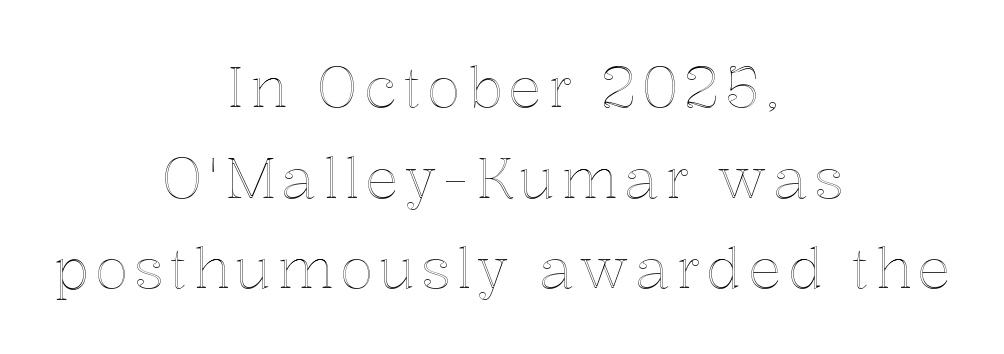
The passage shown is not underscored anywhere. Regular leading. Is the block centered? Yes — each line is placed symmetrically about the middle. These lines are rendered in a variable-pitch font. This is the regular roman posture of the typeface.
